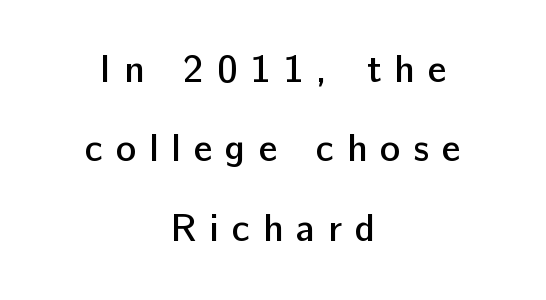
{"serif": "no", "italic": "no", "bold": "semi", "weight": "semibold", "width": "normal", "stroke_contrast": "low", "x_height": "medium", "monospaced": "no", "underline": "no", "align": "center", "line_spacing": "loose", "line_spacing_ratio": 2.09, "letter_spacing": "wide", "letter_spacing_em": 0.34, "glyph_px": 38}
